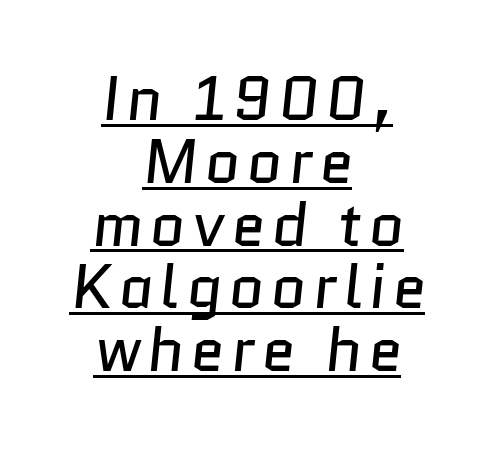
Q: Is the text bold? A: No.
Q: Is the typeface a serif or a sans-serif typeface? A: Sans-serif.
Q: Is the text underlined? A: Yes.
Q: How is the paragraph aligned? A: Centered.
Q: Is the spacing between lines tight, normal or loose? A: Tight.
Q: Width (condensed, normal, or wide)? A: Normal.
Q: Stroke contrast? A: Low.
Q: x-height? A: Medium.
Q: Monospaced? A: No.
